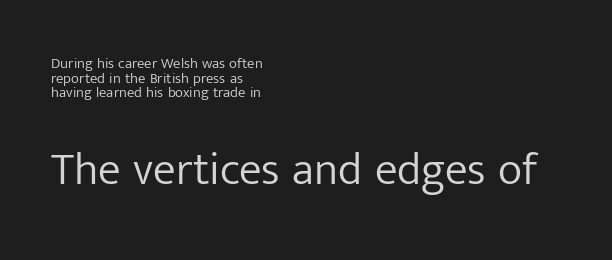
The glyphs are unaccompanied by any horizontal stroke below them. No letter is thick-stroked: the sample isn't bold. Designer's note — italics off, roman on. Character widths vary here, with narrow letters taking less room than wide ones.
